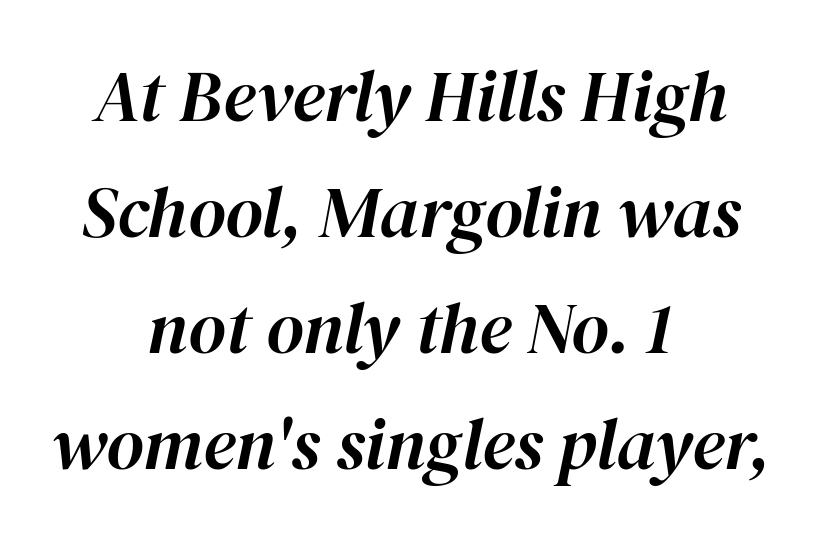
The image shows 72 px text type, italic (leaning right); set centered, normal line spacing (1.61x), normal letter spacing, not underlined; high stroke contrast and a medium x-height.
